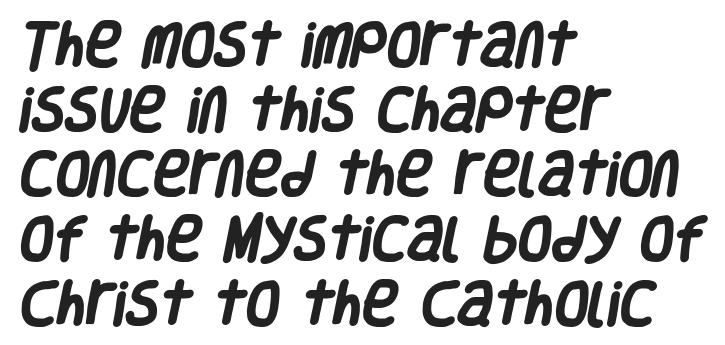
Q: Is the text bold? A: Yes.
Q: Is the typeface a serif or a sans-serif typeface? A: Sans-serif.
Q: Is the text underlined? A: No.
Q: How is the paragraph aligned? A: Left-aligned.
Q: Is the spacing between letters normal or unusually wide? A: Normal.
Q: Is the spacing between lines tight, normal or loose? A: Normal.
Q: Width (condensed, normal, or wide)? A: Condensed.
Q: Stroke contrast? A: Low.
Q: x-height? A: Large.
Q: Monospaced? A: No.
